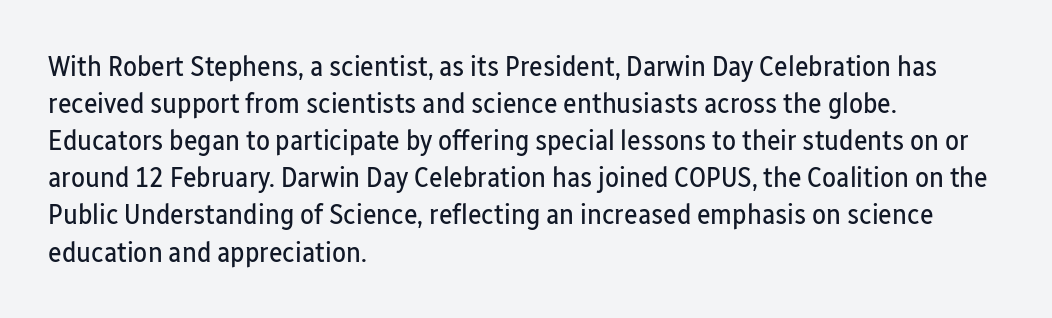
Q: Is the text bold? A: No.
Q: Is the text italic (slanted)? A: No, it is upright.
Q: Is the typeface a serif or a sans-serif typeface? A: Sans-serif.
Q: Is the text underlined? A: No.
Q: How is the paragraph aligned? A: Left-aligned.
Q: Is the spacing between letters normal or unusually wide? A: Normal.
Q: Is the spacing between lines tight, normal or loose? A: Normal.
Q: Width (condensed, normal, or wide)? A: Condensed.
Q: Stroke contrast? A: Low.
Q: x-height? A: Medium.
Q: Monospaced? A: No.
